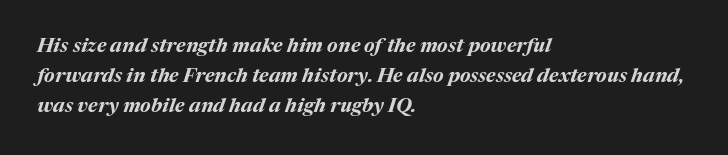
{"italic": "yes", "lean": "right", "slant_degrees": 17, "bold": "yes", "underline": "no", "align": "left", "line_spacing": "normal", "line_spacing_ratio": 1.5, "letter_spacing": "normal", "letter_spacing_em": 0.0, "glyph_px": 20}
